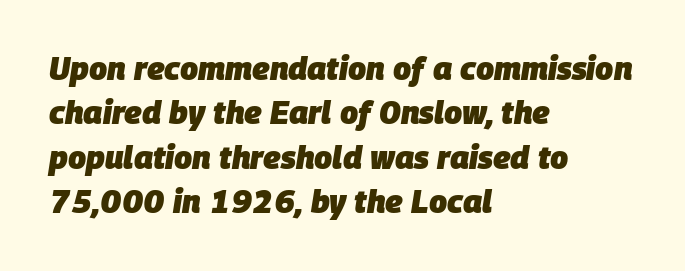
The passage shown has conventional tracking throughout. Normally led — the rows are evenly, conventionally spaced. Do the characters align in a grid? No, the font is proportional. Leftover space on each line is placed entirely after the last word. This rendering features lettering with no underline. Style check: oblique.
